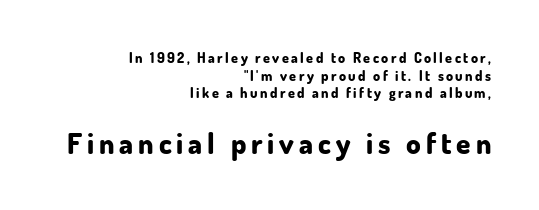
Q: Is the text bold? A: Yes.
Q: Is the text italic (slanted)? A: No, it is upright.
Q: Is the typeface a serif or a sans-serif typeface? A: Sans-serif.
Q: Is the text underlined? A: No.
Q: How is the paragraph aligned? A: Right-aligned.
Q: Is the spacing between lines tight, normal or loose? A: Normal.
Q: Which block of text is set in a larger size, the first (top) or the second (bottom)? A: The second (bottom) one.
Q: Width (condensed, normal, or wide)? A: Normal.
Q: Stroke contrast? A: Low.
Q: x-height? A: Small.
Q: Monospaced? A: No.
